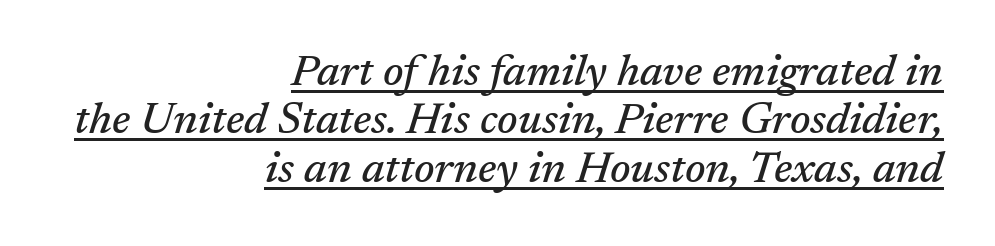
The image shows 44 px serif type, italic (leaning right); set right-aligned, tight line spacing (1.1x), normal letter spacing, underlined; medium stroke contrast and a medium x-height.
